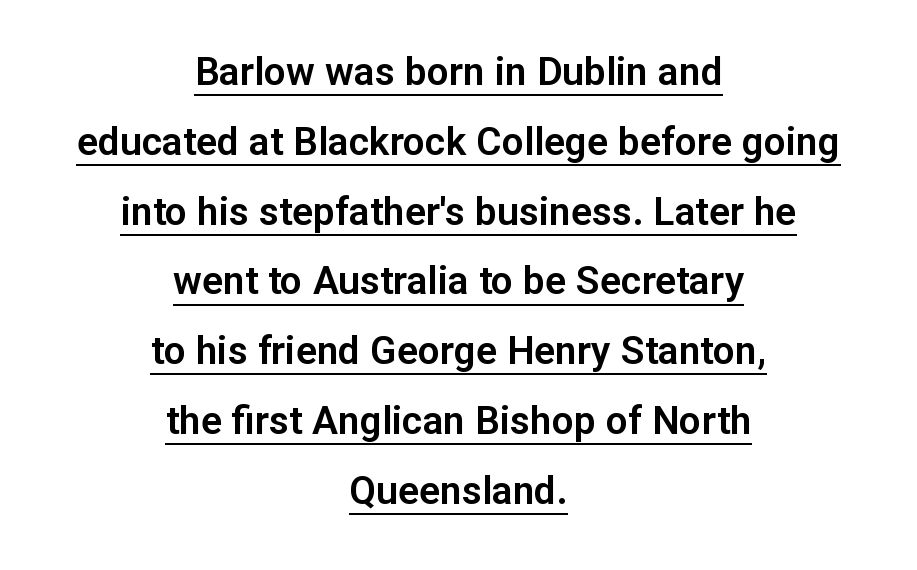
Q: Is the text italic (slanted)? A: No, it is upright.
Q: Is the typeface a serif or a sans-serif typeface? A: Sans-serif.
Q: Is the text underlined? A: Yes.
Q: How is the paragraph aligned? A: Centered.
Q: Is the spacing between letters normal or unusually wide? A: Normal.
Q: Width (condensed, normal, or wide)? A: Normal.
Q: Stroke contrast? A: Low.
Q: x-height? A: Medium.
Q: Monospaced? A: No.
